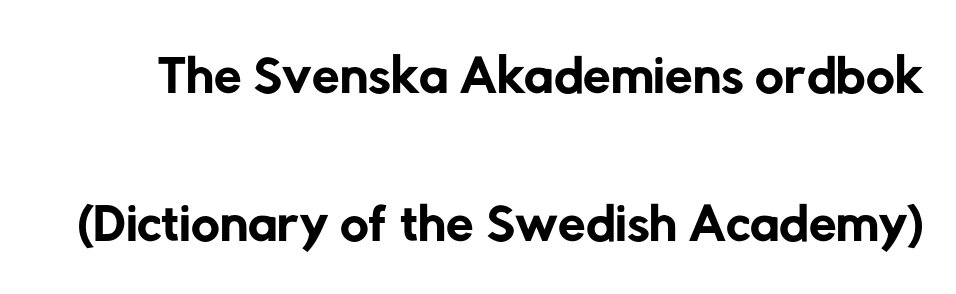
Each stroke keeps to a modest, everyday thickness or less. What stands out about the letter spacing? Nothing — it is the standard amount. I'd call this a sans setting — the letters go barefoot. This rendering features lettering with no underline.
